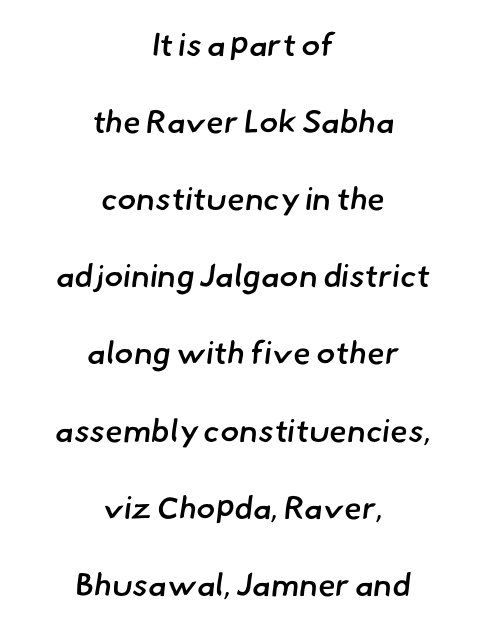
{"serif": "no", "bold": "semi", "weight": "semibold", "width": "normal", "stroke_contrast": "low", "x_height": "small", "monospaced": "no", "underline": "no", "align": "center", "line_spacing": "loose", "line_spacing_ratio": 2.41, "letter_spacing": "normal", "letter_spacing_em": 0.0, "glyph_px": 32}
